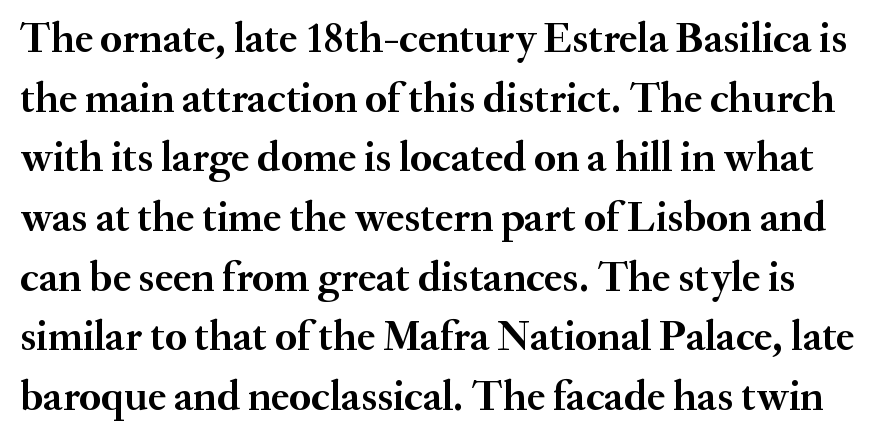
These lines sit exactly where default settings would place them. Nobody touched the tracking dial on this one. Typographic density is high because the face is bold. The type sits square on the baseline with zero lean. This sample uses a serif face.
